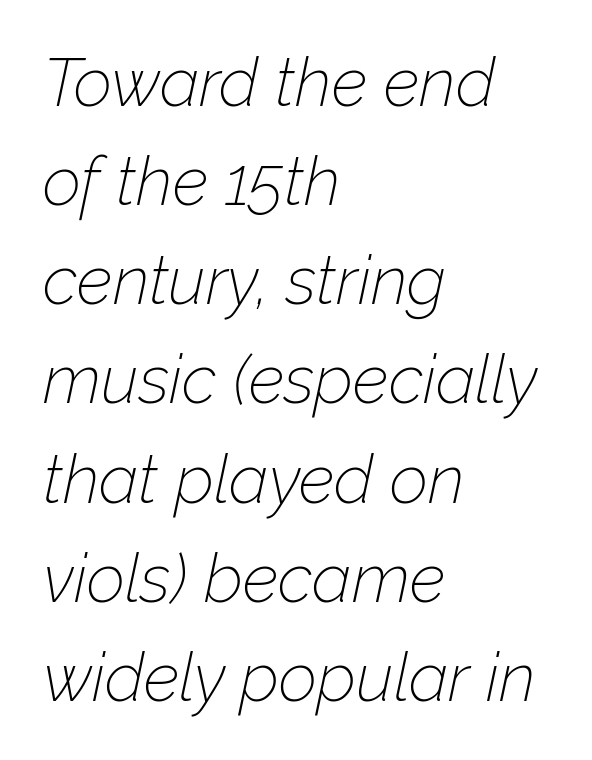
{"italic": "yes", "lean": "right", "slant_degrees": 12, "bold": "no", "weight": "thin", "width": "normal", "stroke_contrast": "low", "x_height": "medium", "monospaced": "no", "underline": "no", "align": "left", "line_spacing": "normal", "line_spacing_ratio": 1.48, "letter_spacing": "normal", "letter_spacing_em": 0.0, "glyph_px": 67}
